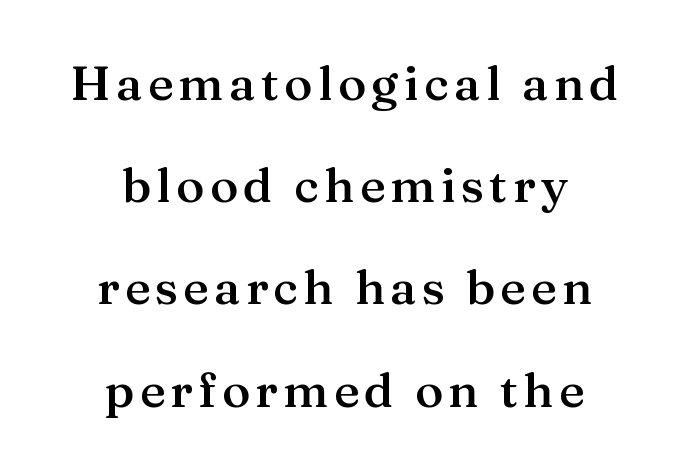
Do the characters align in a grid? No, the font is proportional. The characters look somewhat weighty, a semibold short of true bold. You could fit nearly another row in the gap between these rows. The letters stand upright; this is a roman face.
